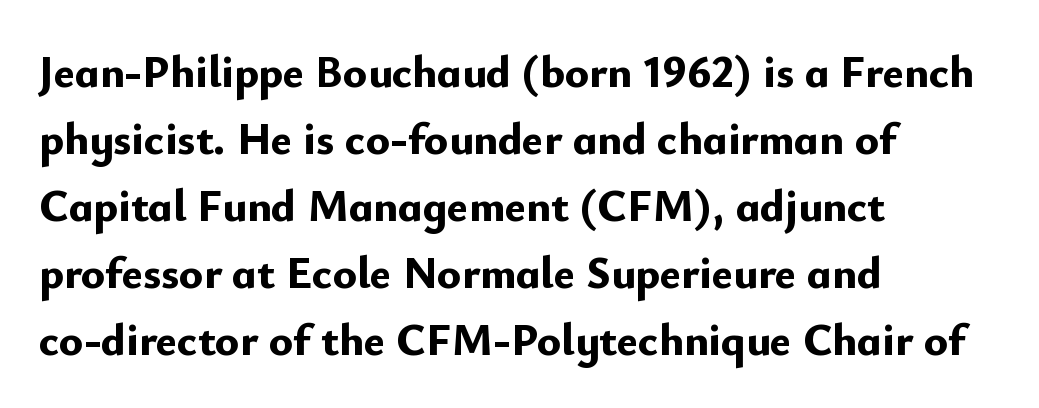
{"serif": "no", "italic": "no", "bold": "yes", "weight": "bold", "width": "normal", "stroke_contrast": "low", "x_height": "small", "monospaced": "no", "underline": "no", "align": "left", "line_spacing": "normal", "line_spacing_ratio": 1.49, "letter_spacing": "normal", "letter_spacing_em": 0.0, "glyph_px": 45}
